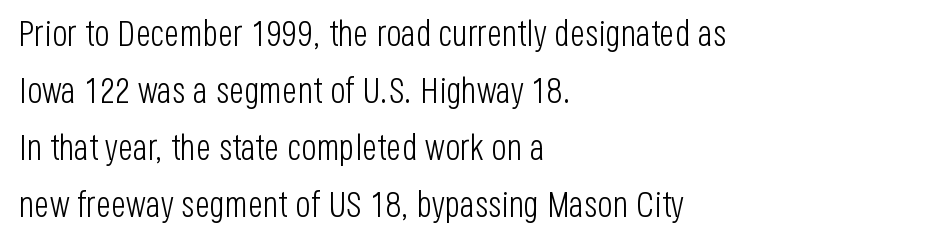
{"serif": "no", "italic": "no", "bold": "no", "weight": "light", "width": "condensed", "stroke_contrast": "low", "x_height": "large", "monospaced": "no", "underline": "no", "align": "left", "line_spacing": "normal", "line_spacing_ratio": 1.58, "letter_spacing": "normal", "letter_spacing_em": 0.0, "glyph_px": 36}
